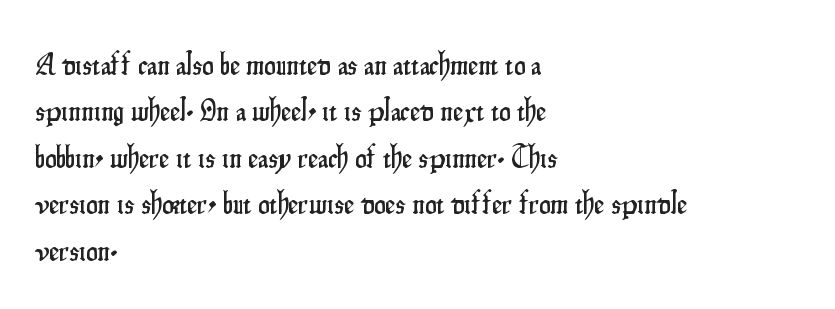
{"serif": "no", "italic": "no", "width": "condensed", "stroke_contrast": "low", "x_height": "small", "monospaced": "no", "underline": "no", "align": "left", "line_spacing": "normal", "line_spacing_ratio": 1.45, "letter_spacing": "normal", "letter_spacing_em": 0.0, "glyph_px": 32}
